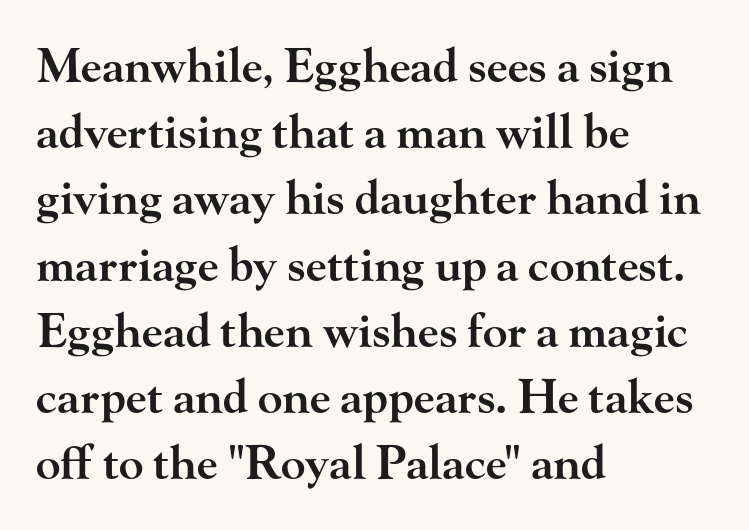
The image shows 46 px semibold, wide serif type, upright; set left-aligned, normal line spacing (1.44x), normal letter spacing, not underlined; high stroke contrast and a small x-height.
